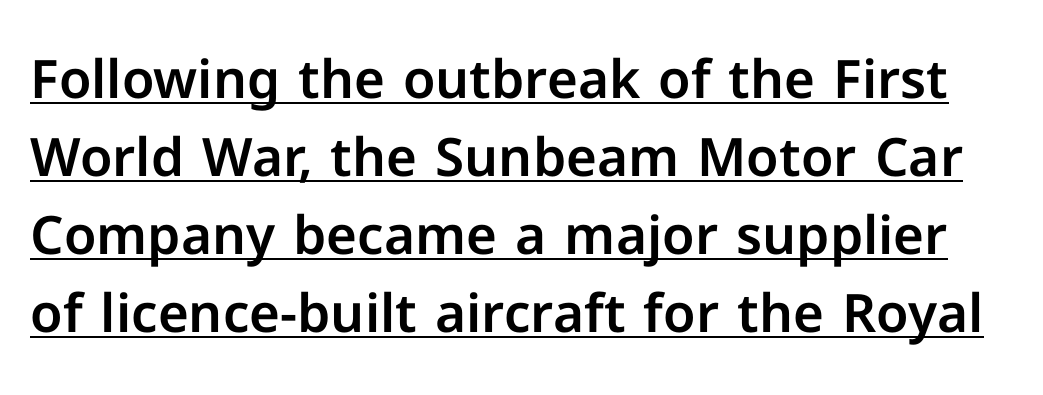
Reading down the column, the eye jumps a familiar distance to each next line. The face used here is proportionally spaced, like ordinary book or web type. These lines keep a tight, regular rhythm from letter to letter. The specimen reads as upright at a glance. Underlining? Definitely there.
